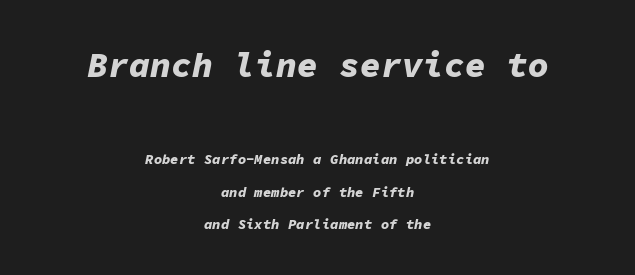
{"italic": "yes", "lean": "right", "slant_degrees": 11, "bold": "yes", "weight": "bold", "width": "normal", "stroke_contrast": "low", "x_height": "medium", "monospaced": "yes", "underline": "no", "align": "center", "line_spacing": "loose", "line_spacing_ratio": 2.3, "letter_spacing": "normal", "letter_spacing_em": 0.0, "larger_block": "first", "size_ratio": 2.5, "glyph_px": 35}
